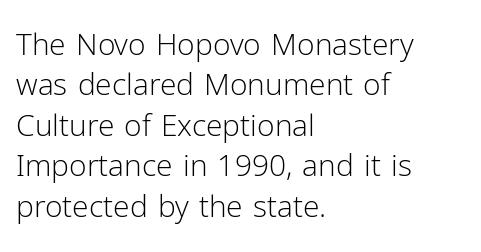
The passage shown is not bold in any degree. Upright lettering throughout. In terms of letterform style, serifs are entirely absent. Here the designer chose a conventional face with non-uniform glyph widths.
